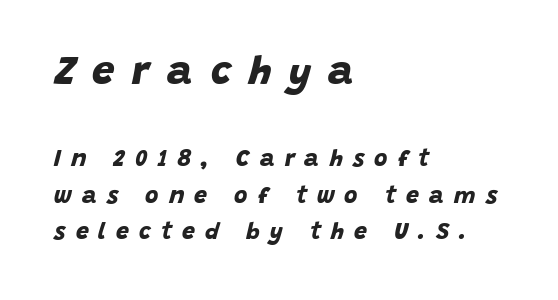
Loose tracking; the words dissolve into strings of separated letters. This sample has the flowing, uneven cadence of proportional lettering. The line-height multiplier appears to be the usual default. The initial chunk of copy outweighs the following chunk in type size. The face used here is a sans, in the tradition of grotesques and geometrics. On the weight axis this lands at bold, roughly 700.
